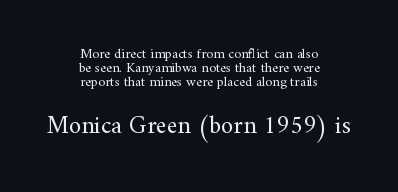
Q: Is the text bold? A: No.
Q: Is the text italic (slanted)? A: No, it is upright.
Q: Is the text underlined? A: No.
Q: How is the paragraph aligned? A: Centered.
Q: Is the spacing between letters normal or unusually wide? A: Normal.
Q: Is the spacing between lines tight, normal or loose? A: Tight.
Q: Which block of text is set in a larger size, the first (top) or the second (bottom)? A: The second (bottom) one.
